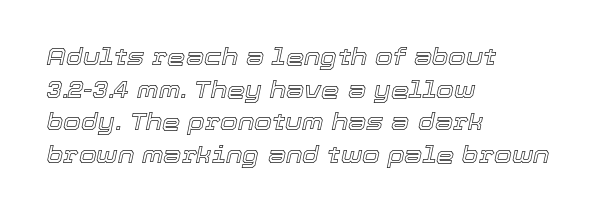
Q: Is the text italic (slanted)? A: Yes, it leans right by about 12 degrees.
Q: Is the text underlined? A: No.
Q: How is the paragraph aligned? A: Left-aligned.
Q: Is the spacing between letters normal or unusually wide? A: Normal.
Q: Is the spacing between lines tight, normal or loose? A: Normal.
